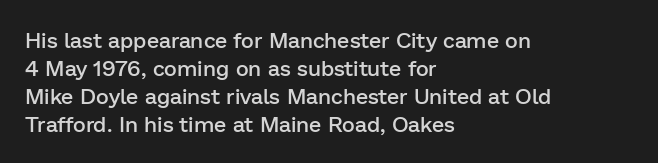
{"italic": "no", "bold": "semi", "underline": "no", "align": "left", "line_spacing": "normal", "line_spacing_ratio": 1.28, "letter_spacing": "normal", "letter_spacing_em": 0.0, "glyph_px": 22}
